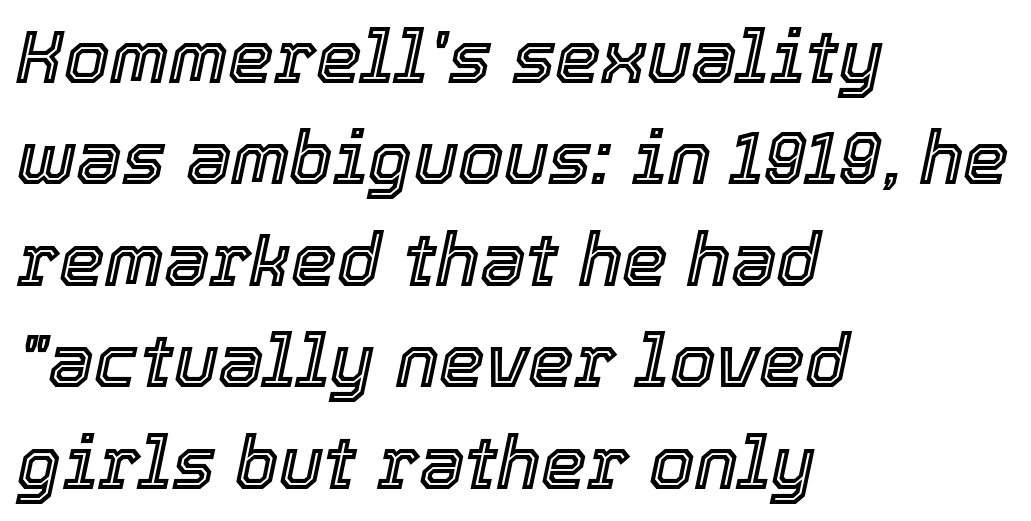
Q: Is the text italic (slanted)? A: Yes, it leans right by about 12 degrees.
Q: Is the text underlined? A: No.
Q: How is the paragraph aligned? A: Left-aligned.
Q: Is the spacing between letters normal or unusually wide? A: Normal.
Q: Is the spacing between lines tight, normal or loose? A: Normal.
Q: Width (condensed, normal, or wide)? A: Normal.
Q: x-height? A: Medium.
Q: Monospaced? A: No.
